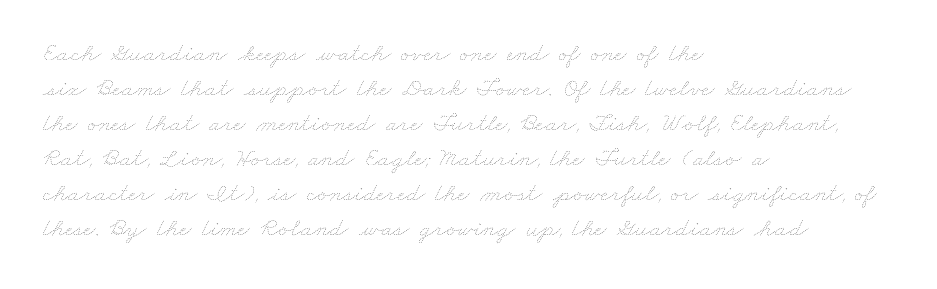
The space directly below the letters is spotless. In terms of leading, this rendering sits right in the middle. Notice how the passage keeps a crisp vertical edge on the left only. Tracking here is standard; glyphs follow each other at the usual distance.
